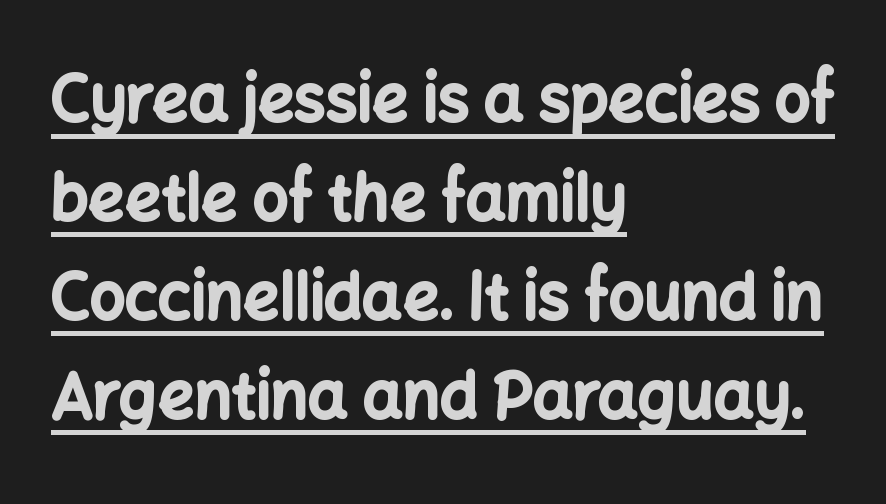
Q: Is the text bold? A: Yes.
Q: Is the text italic (slanted)? A: No, it is upright.
Q: Is the typeface a serif or a sans-serif typeface? A: Sans-serif.
Q: Is the text underlined? A: Yes.
Q: How is the paragraph aligned? A: Left-aligned.
Q: Is the spacing between letters normal or unusually wide? A: Normal.
Q: Is the spacing between lines tight, normal or loose? A: Normal.
Q: Width (condensed, normal, or wide)? A: Normal.
Q: Stroke contrast? A: Low.
Q: x-height? A: Medium.
Q: Monospaced? A: No.
